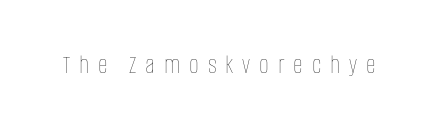
Rule under the text: the space is simply empty. The face used here is rendered with a markedly widened letterfit. Does the lettering tilt? It doesn't — this is upright. Letters have the restrained weight of plain body copy at most.
